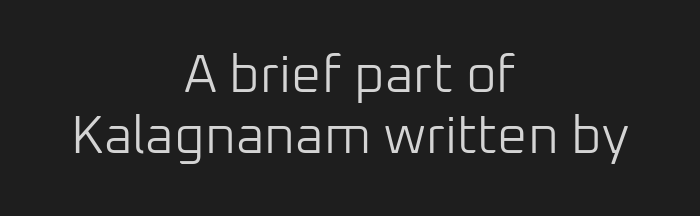
This rendering uses center alignment, leaving both contours irregular but symmetric. A sans-serif font was chosen for this passage. The glyphs are unaccompanied by any horizontal stroke below them. Students, note that the glyphs here touch the page at normal intervals.
